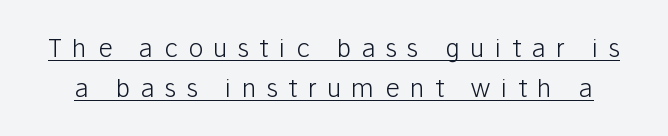
Q: Is the text bold? A: No.
Q: Is the text italic (slanted)? A: No, it is upright.
Q: Is the text underlined? A: Yes.
Q: Is the spacing between letters normal or unusually wide? A: Unusually wide.
Q: Is the spacing between lines tight, normal or loose? A: Normal.
